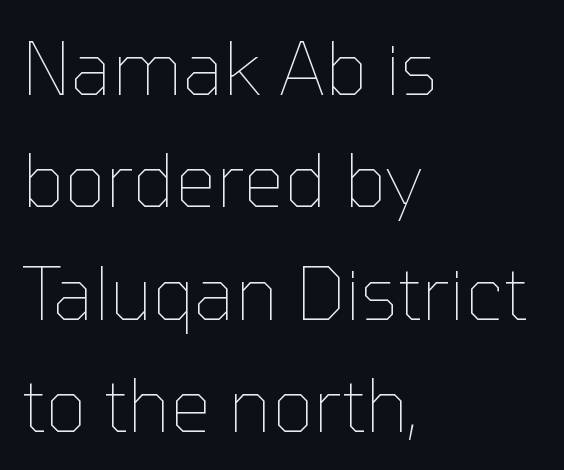
Q: Is the text bold? A: No.
Q: Is the text italic (slanted)? A: No, it is upright.
Q: Is the text underlined? A: No.
Q: How is the paragraph aligned? A: Left-aligned.
Q: Is the spacing between letters normal or unusually wide? A: Normal.
Q: Is the spacing between lines tight, normal or loose? A: Normal.
Q: Width (condensed, normal, or wide)? A: Normal.
Q: Stroke contrast? A: Low.
Q: x-height? A: Medium.
Q: Monospaced? A: No.
